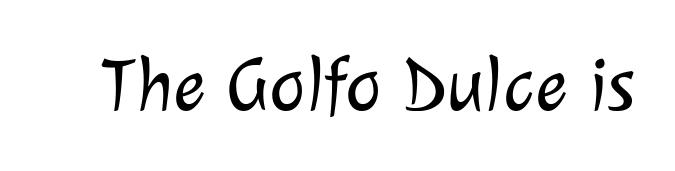
{"serif": "no", "bold": "no", "weight": "light", "width": "normal", "stroke_contrast": "low", "x_height": "medium", "monospaced": "no", "underline": "no", "letter_spacing": "normal", "letter_spacing_em": 0.0, "glyph_px": 77}
